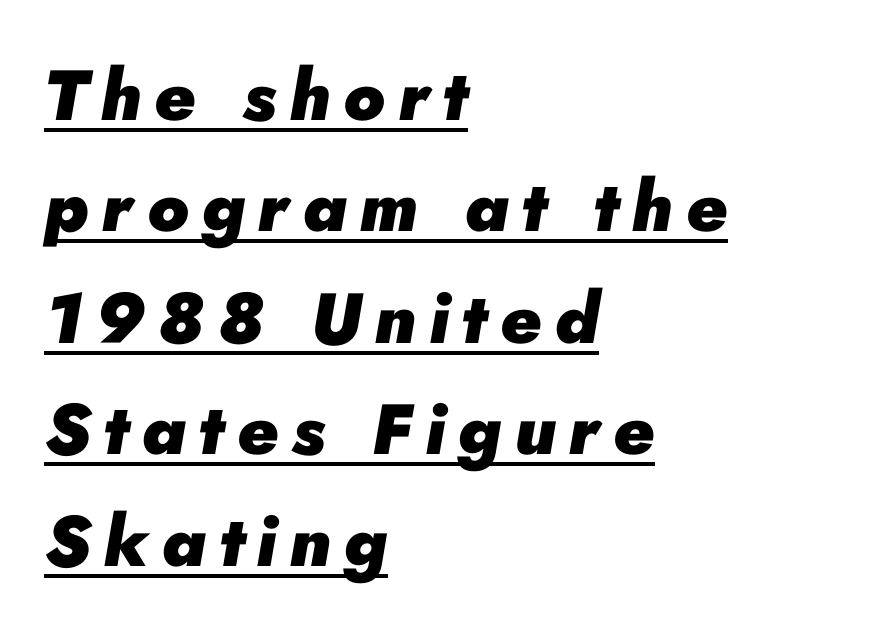
Q: Is the text bold? A: Yes.
Q: Is the text italic (slanted)? A: Yes, it leans right by about 10 degrees.
Q: Is the text underlined? A: Yes.
Q: How is the paragraph aligned? A: Left-aligned.
Q: Is the spacing between lines tight, normal or loose? A: Normal.
Q: Width (condensed, normal, or wide)? A: Normal.
Q: Stroke contrast? A: Low.
Q: x-height? A: Small.
Q: Monospaced? A: No.
